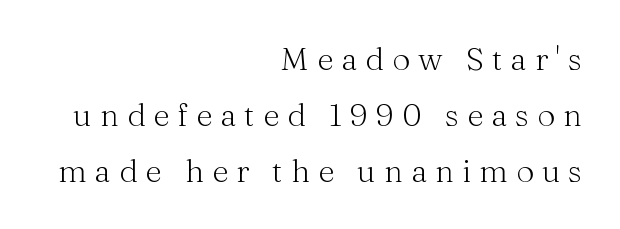
{"serif": "yes", "italic": "no", "bold": "no", "weight": "light", "width": "normal", "stroke_contrast": "medium", "x_height": "medium", "monospaced": "no", "underline": "no", "align": "right", "line_spacing_ratio": 1.75, "letter_spacing": "wide", "letter_spacing_em": 0.25, "glyph_px": 32}
